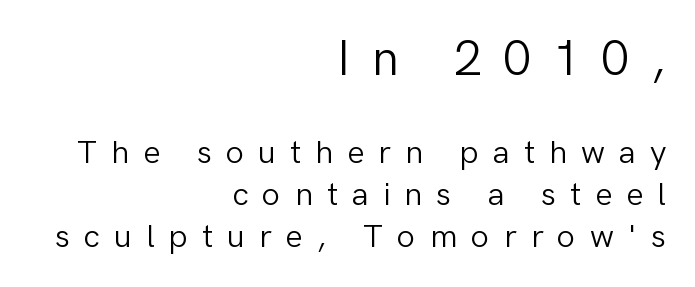
Q: Is the text bold? A: No.
Q: Is the text italic (slanted)? A: No, it is upright.
Q: Is the typeface a serif or a sans-serif typeface? A: Sans-serif.
Q: Is the text underlined? A: No.
Q: How is the paragraph aligned? A: Right-aligned.
Q: Is the spacing between letters normal or unusually wide? A: Unusually wide.
Q: Is the spacing between lines tight, normal or loose? A: Normal.
Q: Which block of text is set in a larger size, the first (top) or the second (bottom)? A: The first (top) one.
Q: Width (condensed, normal, or wide)? A: Normal.
Q: Stroke contrast? A: Low.
Q: x-height? A: Medium.
Q: Monospaced? A: No.
